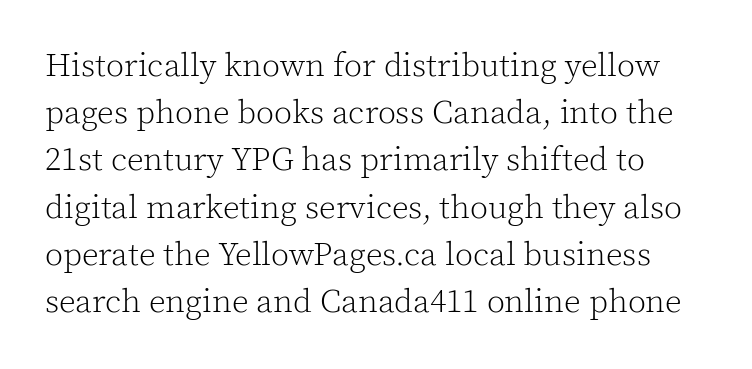
{"serif": "yes", "italic": "no", "bold": "no", "weight": "light", "width": "normal", "x_height": "medium", "monospaced": "no", "underline": "no", "line_spacing": "normal", "line_spacing_ratio": 1.43, "letter_spacing": "normal", "letter_spacing_em": 0.0, "glyph_px": 33}
